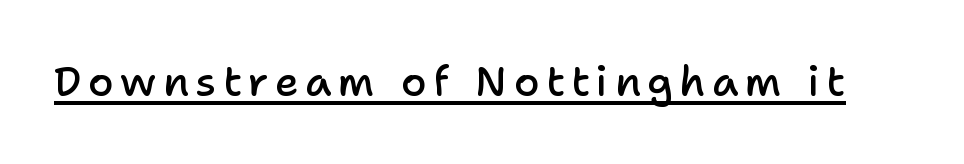
{"serif": "no", "italic": "no", "bold": "semi", "weight": "semibold", "width": "normal", "stroke_contrast": "low", "x_height": "medium", "monospaced": "no", "underline": "yes", "glyph_px": 41}
